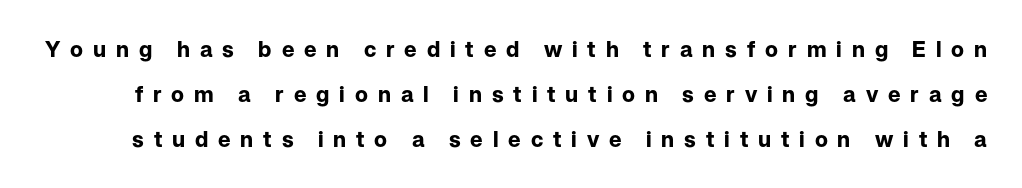
The image shows 22 px bold type, upright; set loose line spacing (2.04x), unusually wide letter spacing (+0.45 em), not underlined.
